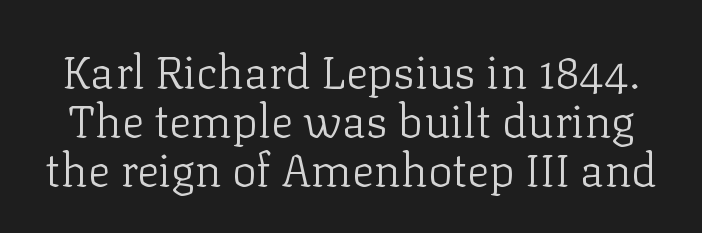
{"serif": "yes", "italic": "no", "bold": "no", "weight": "light", "width": "normal", "stroke_contrast": "low", "x_height": "medium", "monospaced": "no", "underline": "no", "line_spacing": "tight", "line_spacing_ratio": 1.07, "letter_spacing": "normal", "letter_spacing_em": 0.0, "glyph_px": 46}
